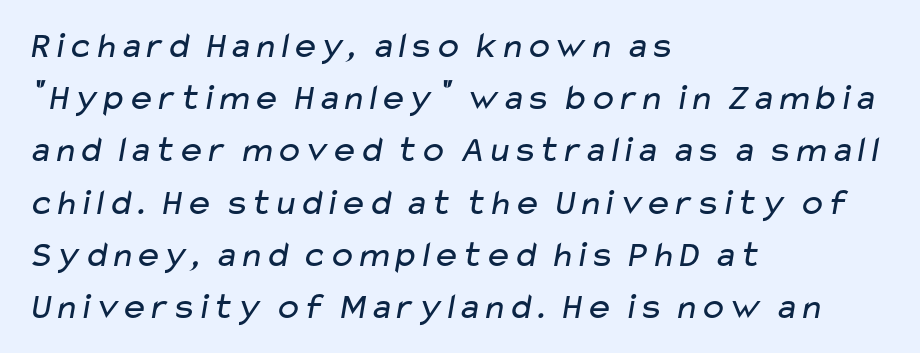
{"serif": "no", "bold": "no", "weight": "regular", "width": "wide", "stroke_contrast": "low", "x_height": "medium", "monospaced": "no", "underline": "no", "align": "left", "line_spacing": "normal", "line_spacing_ratio": 1.41, "letter_spacing": "normal", "letter_spacing_em": 0.0, "glyph_px": 37}
